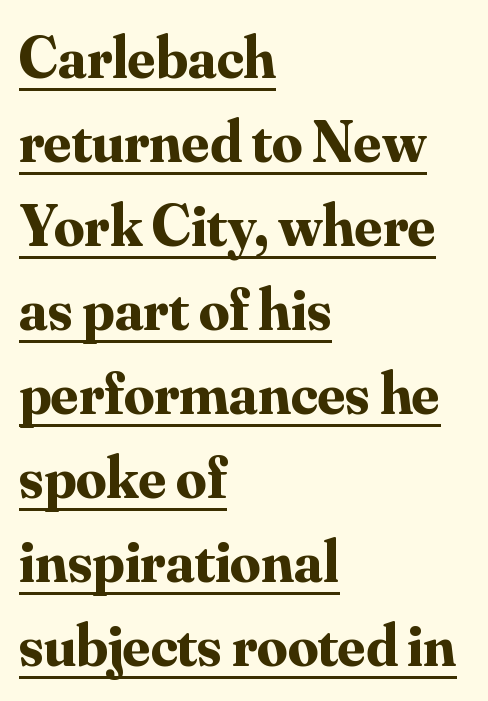
Q: Is the text bold? A: Yes.
Q: Is the text italic (slanted)? A: No, it is upright.
Q: Is the typeface a serif or a sans-serif typeface? A: Serif.
Q: Is the text underlined? A: Yes.
Q: How is the paragraph aligned? A: Left-aligned.
Q: Is the spacing between letters normal or unusually wide? A: Normal.
Q: Is the spacing between lines tight, normal or loose? A: Normal.
Q: Width (condensed, normal, or wide)? A: Normal.
Q: Stroke contrast? A: Medium.
Q: x-height? A: Small.
Q: Monospaced? A: No.
